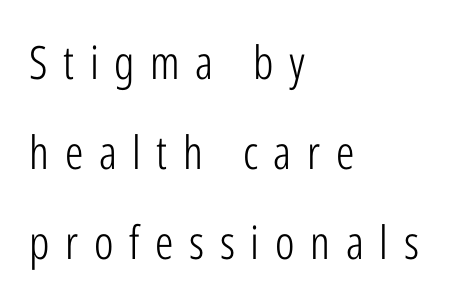
{"serif": "no", "italic": "no", "bold": "no", "weight": "light", "width": "condensed", "stroke_contrast": "low", "x_height": "medium", "monospaced": "no", "underline": "no", "align": "left", "line_spacing": "loose", "line_spacing_ratio": 1.96, "letter_spacing": "wide", "letter_spacing_em": 0.34, "glyph_px": 46}
